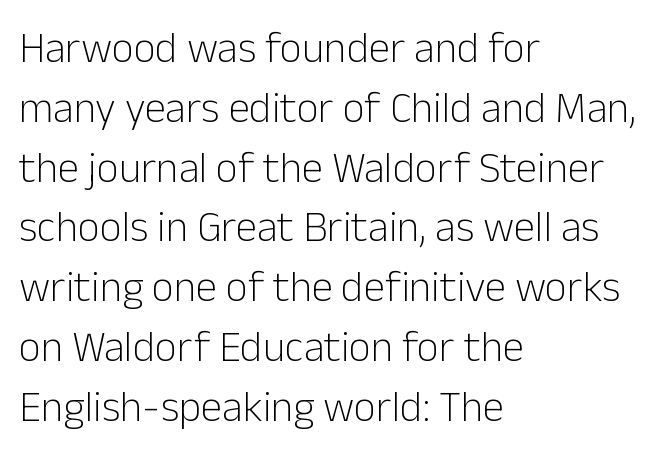
The image shows 43 px light sans-serif type, upright; set left-aligned, normal line spacing (1.39x), normal letter spacing, not underlined; low stroke contrast and a medium x-height.
